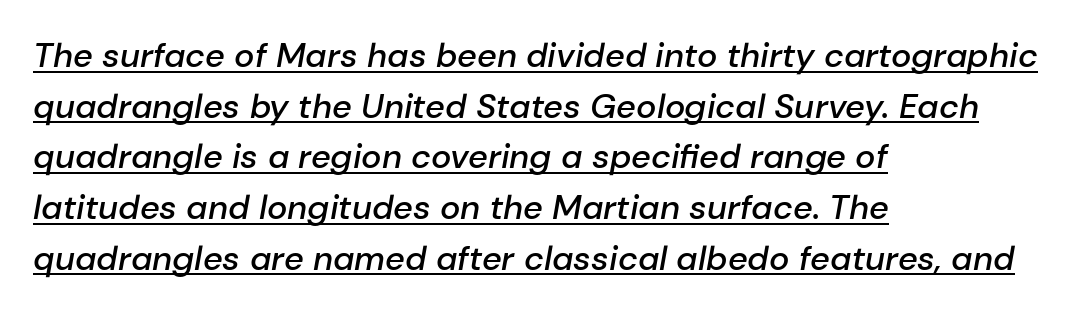
{"italic": "yes", "lean": "right", "slant_degrees": 10, "bold": "semi", "weight": "semibold", "width": "normal", "stroke_contrast": "low", "x_height": "medium", "monospaced": "no", "underline": "yes", "align": "left", "line_spacing": "normal", "line_spacing_ratio": 1.49, "letter_spacing": "normal", "letter_spacing_em": 0.0, "glyph_px": 34}
